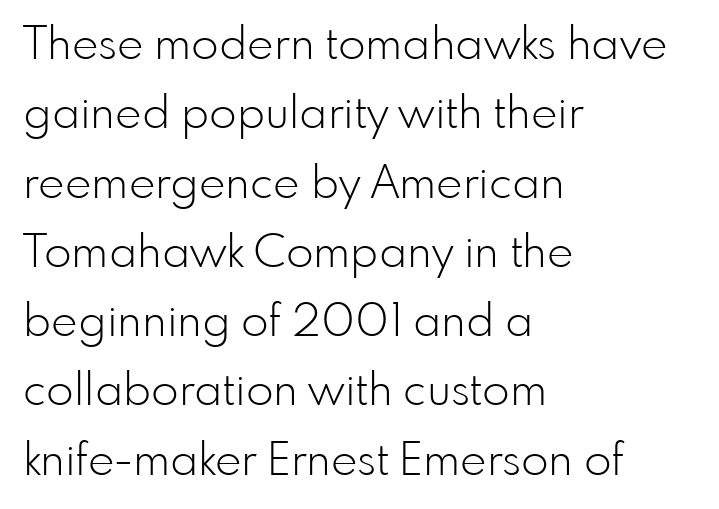
{"serif": "no", "italic": "no", "bold": "no", "weight": "light", "width": "normal", "stroke_contrast": "low", "x_height": "small", "monospaced": "no", "underline": "no", "align": "left", "line_spacing": "normal", "line_spacing_ratio": 1.54, "letter_spacing": "normal", "letter_spacing_em": 0.0, "glyph_px": 45}
